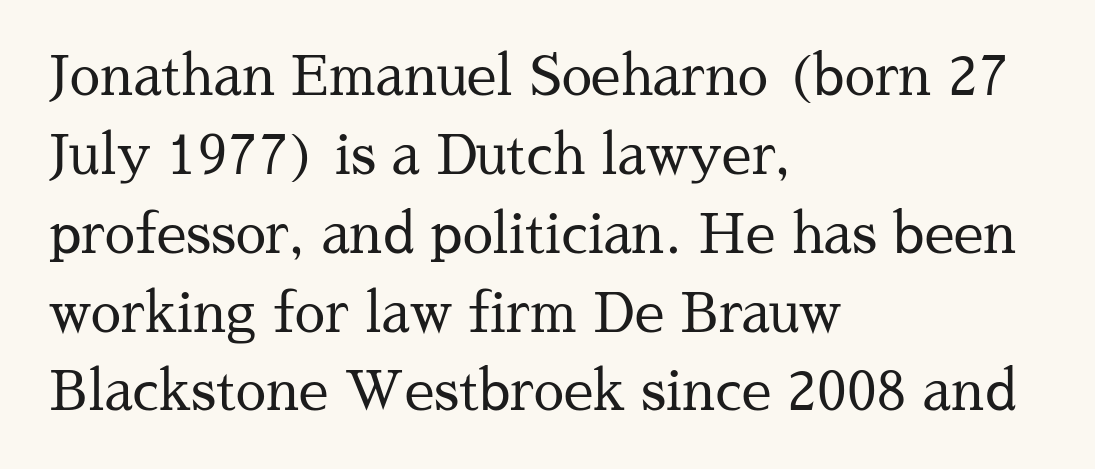
The image shows 54 px regular-weight serif type, upright; set left-aligned, normal line spacing (1.46x), normal letter spacing, not underlined; medium stroke contrast and a medium x-height.
